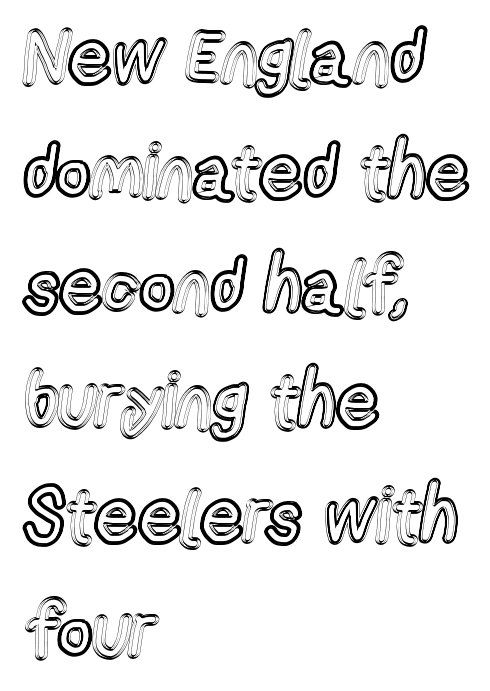
Q: Is the text italic (slanted)? A: Yes.
Q: Is the text underlined? A: No.
Q: How is the paragraph aligned? A: Left-aligned.
Q: Is the spacing between letters normal or unusually wide? A: Normal.
Q: Is the spacing between lines tight, normal or loose? A: Normal.
Q: Width (condensed, normal, or wide)? A: Condensed.
Q: x-height? A: Medium.
Q: Monospaced? A: No.
